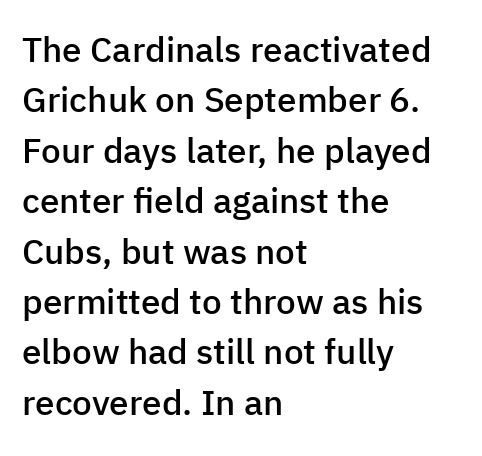
A clean baseline with only descenders dipping below it. Look at the bottom of the vertical strokes: they stop flat, with no serifs. Posture: straight, roman, zero tilt. A normal amount of white space separates one row of letters from the next. Proportional: the letters do not fall into vertical columns. Horizontal alignment here is leftward, the default for most running prose.
